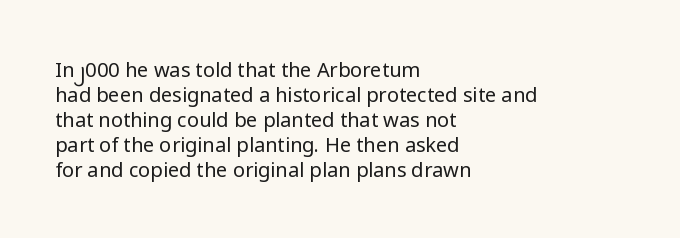
The image shows 20 px text type, upright; set left-aligned, normal line spacing (1.25x), normal letter spacing, not underlined.
